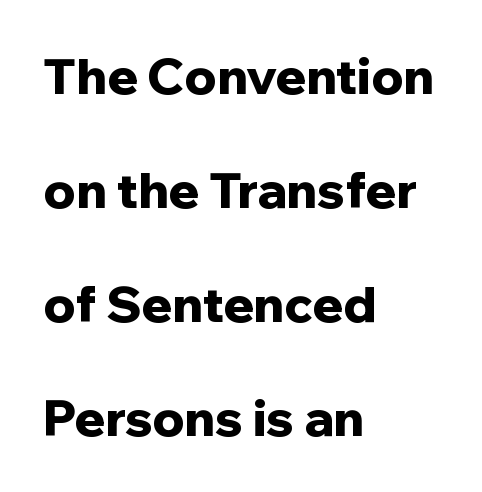
Proportional: the letters do not fall into vertical columns. You'd pick this weight for a headline — it's a proper bold. This is the regular roman posture of the typeface. Between one letter and the next there's only the usual sliver of space. A classic flush-left, rag-right setting is used for this passage.
